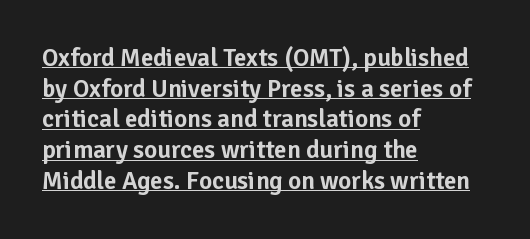
{"italic": "no", "underline": "yes", "align": "left", "line_spacing_ratio": 1.23, "letter_spacing": "normal", "letter_spacing_em": 0.0, "glyph_px": 25}
